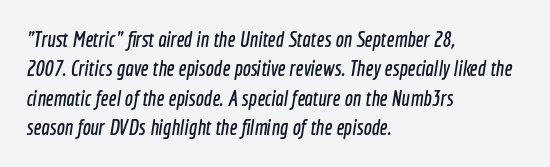
The image shows 22 px text type; set left-aligned, normal line spacing (1.34x), normal letter spacing, not underlined.
